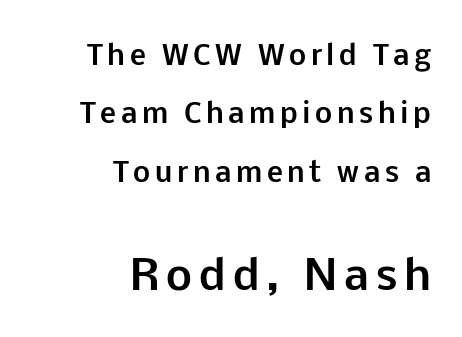
The image shows 41 px bold sans-serif type, upright; set right-aligned, loose line spacing (2.16x), not underlined; the second (bottom) block is 1.52x larger; low stroke contrast and a medium x-height.
